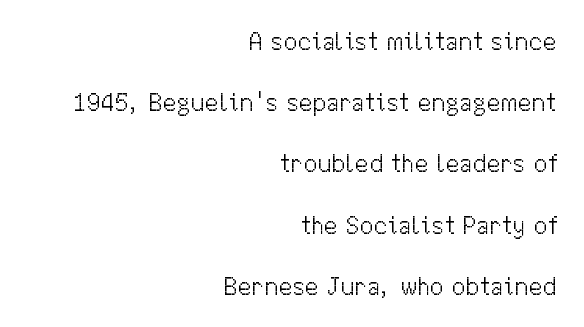
The image shows 25 px text type, upright; set right-aligned, loose line spacing (2.45x), normal letter spacing, not underlined.
